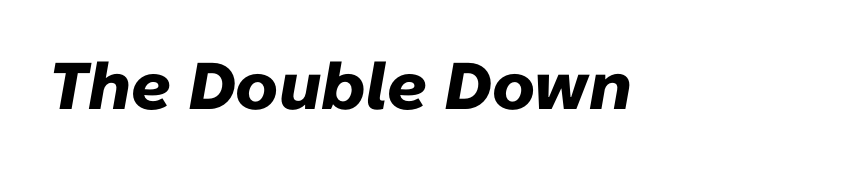
Q: Is the text bold? A: Yes.
Q: Is the text italic (slanted)? A: Yes, it leans right by about 10 degrees.
Q: Is the text underlined? A: No.
Q: Is the spacing between letters normal or unusually wide? A: Normal.
Q: Width (condensed, normal, or wide)? A: Normal.
Q: Stroke contrast? A: Low.
Q: x-height? A: Medium.
Q: Monospaced? A: No.
